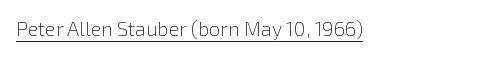
Between one letter and the next there's only the usual sliver of space. A roman cut, with each character standing at attention. The rendered words wear a rule along their underside. Heaviness? Minimal to ordinary, like unemphasized prose.
